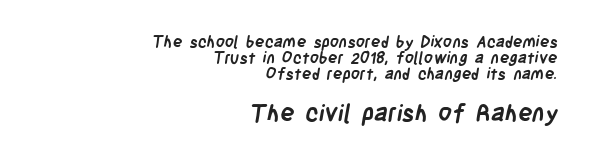
Q: Is the text bold? A: Yes.
Q: Is the text underlined? A: No.
Q: How is the paragraph aligned? A: Right-aligned.
Q: Is the spacing between letters normal or unusually wide? A: Normal.
Q: Is the spacing between lines tight, normal or loose? A: Tight.
Q: Which block of text is set in a larger size, the first (top) or the second (bottom)? A: The second (bottom) one.
